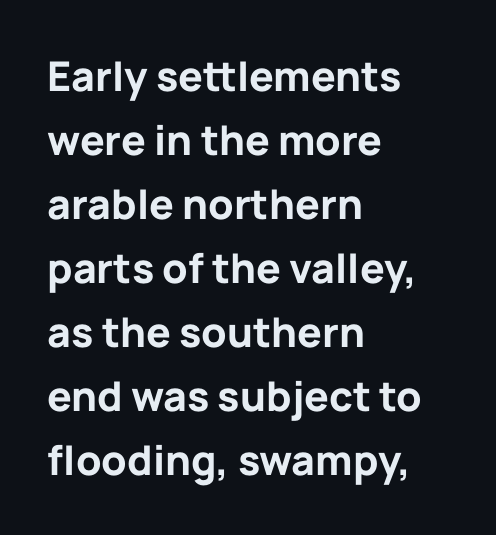
The image shows 41 px bold sans-serif type, upright; set left-aligned, normal line spacing (1.56x), normal letter spacing, not underlined; low stroke contrast and a medium x-height.
